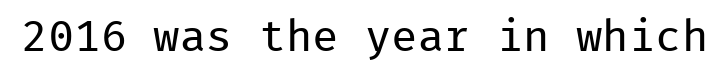
{"serif": "no", "italic": "no", "bold": "no", "weight": "regular", "width": "normal", "stroke_contrast": "low", "x_height": "medium", "monospaced": "yes", "underline": "no", "letter_spacing": "normal", "letter_spacing_em": 0.0, "glyph_px": 44}
